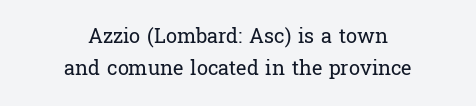
How would I describe the line gaps? Plain and ordinary. Is this a heavy cut? Hardly; it is regular or lighter. Typeset on center — no edge is straight. These lines were composed using upright roman letters. Anything drawn beneath the words? Only blank space. The type is set solid horizontally, with unmodified tracking.
